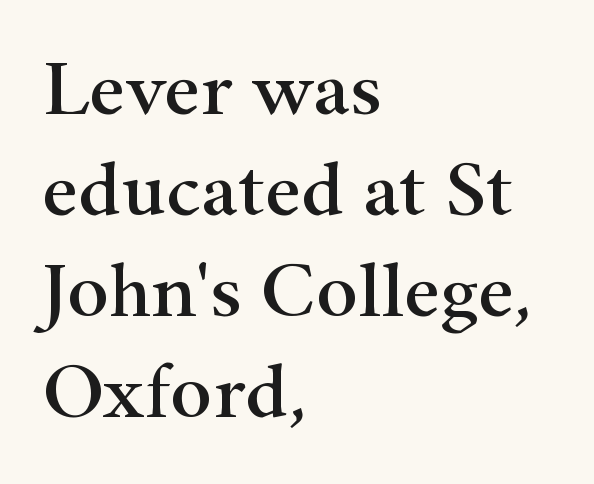
{"serif": "yes", "italic": "no", "width": "wide", "stroke_contrast": "high", "x_height": "small", "monospaced": "no", "underline": "no", "align": "left", "line_spacing": "normal", "line_spacing_ratio": 1.28, "letter_spacing": "normal", "letter_spacing_em": 0.0, "glyph_px": 79}
